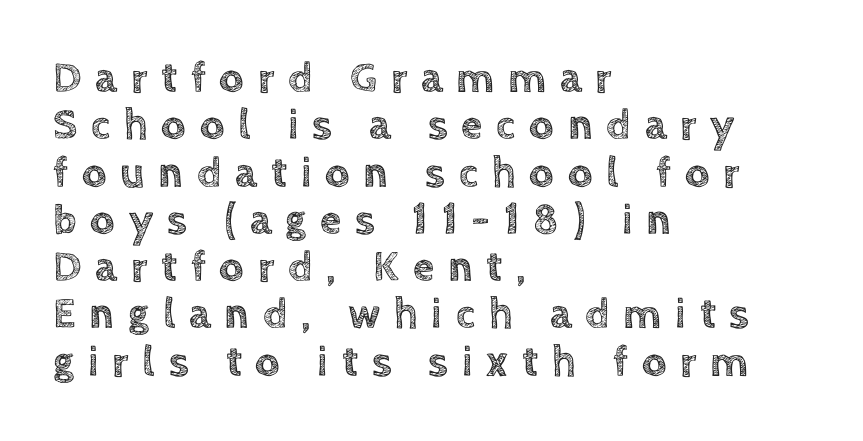
Caption: expanded tracking, letters set apart. These lines are rendered in a variable-pitch font. Posture: vertical. Leftover space on each line is placed entirely after the last word. The block of text is dense from top to bottom, with scant space between rows. The gap between lines stays unmarked.
